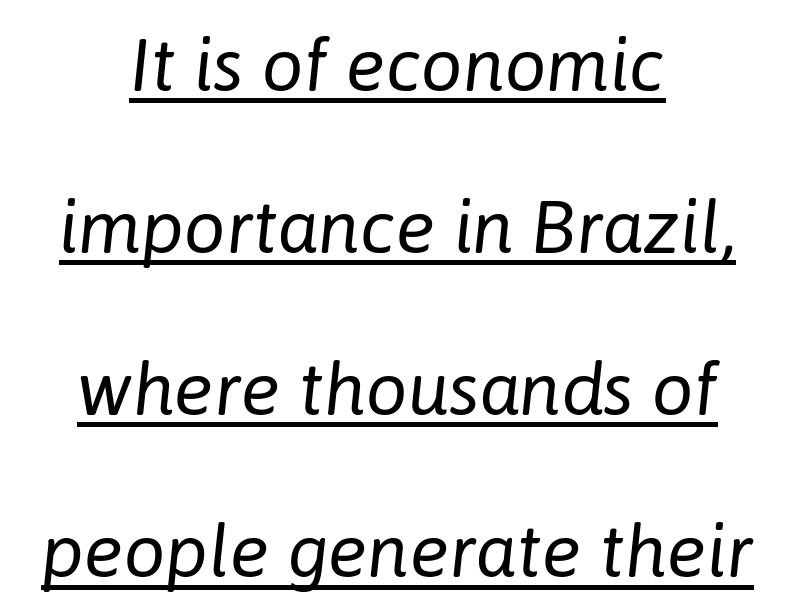
Both edges are ragged and mirror each other, which tells us the setting is centered. Glance below the letters and you will spot a drawn line. Style check: oblique. Caption: face not bold, strokes unweighted. Here the designer chose a conventional face with non-uniform glyph widths.
